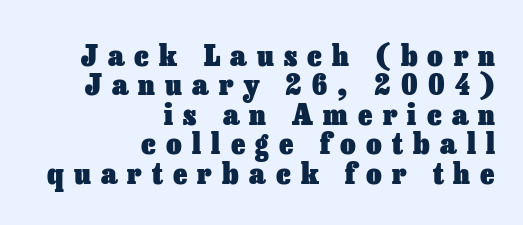
Q: Is the text bold? A: Yes.
Q: Is the text italic (slanted)? A: No, it is upright.
Q: Is the text underlined? A: No.
Q: How is the paragraph aligned? A: Right-aligned.
Q: Is the spacing between letters normal or unusually wide? A: Unusually wide.
Q: Is the spacing between lines tight, normal or loose? A: Tight.
Q: Width (condensed, normal, or wide)? A: Normal.
Q: Stroke contrast? A: Low.
Q: x-height? A: Medium.
Q: Monospaced? A: No.
